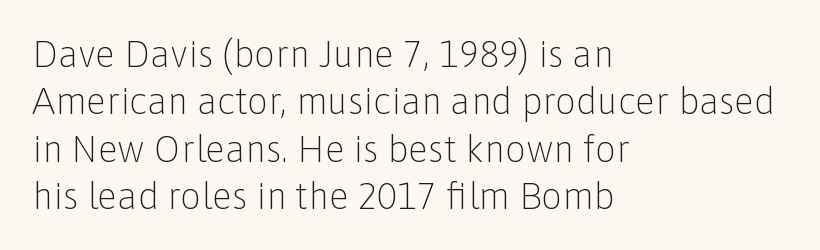
{"serif": "no", "italic": "no", "bold": "no", "weight": "light", "width": "normal", "stroke_contrast": "low", "x_height": "medium", "monospaced": "no", "underline": "no", "align": "left", "line_spacing": "normal", "line_spacing_ratio": 1.28, "letter_spacing": "normal", "letter_spacing_em": 0.0, "glyph_px": 37}
